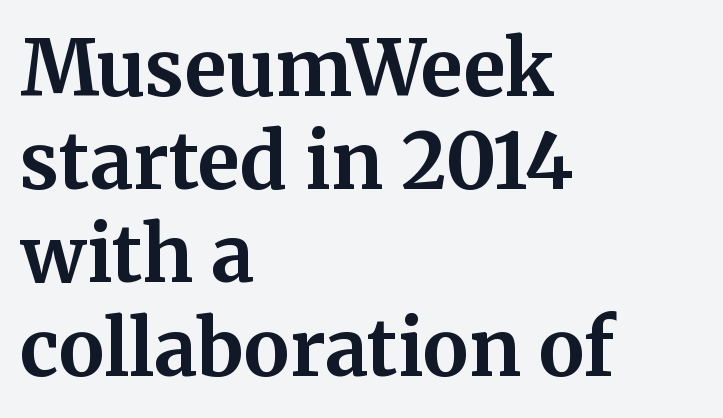
{"serif": "yes", "italic": "no", "bold": "yes", "weight": "bold", "width": "normal", "stroke_contrast": "medium", "x_height": "medium", "monospaced": "no", "underline": "no", "align": "left", "line_spacing_ratio": 1.21, "letter_spacing": "normal", "letter_spacing_em": 0.0, "glyph_px": 77}
